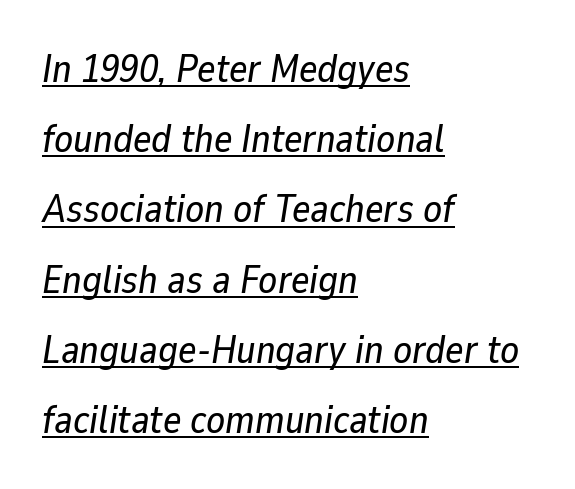
The axis of the letterforms is tilted away from vertical. Compared with undecorated copy, this sample adds a rule below the words. Alignment: flush left. Nothing unusual about the tracking: characters are spaced as the font intends. Varying glyph widths throughout — classic text-font behaviour.
